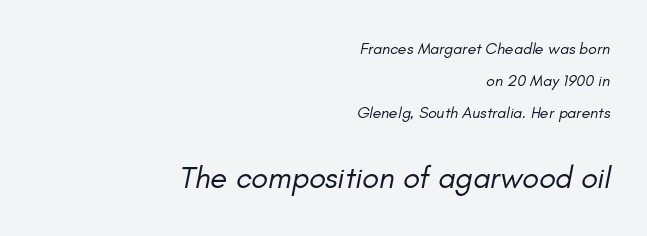
Q: Is the text bold? A: No.
Q: Is the text italic (slanted)? A: Yes, it leans right by about 11 degrees.
Q: Is the text underlined? A: No.
Q: How is the paragraph aligned? A: Right-aligned.
Q: Is the spacing between letters normal or unusually wide? A: Normal.
Q: Is the spacing between lines tight, normal or loose? A: Loose.
Q: Which block of text is set in a larger size, the first (top) or the second (bottom)? A: The second (bottom) one.
Q: Width (condensed, normal, or wide)? A: Normal.
Q: Stroke contrast? A: Low.
Q: x-height? A: Small.
Q: Monospaced? A: No.
